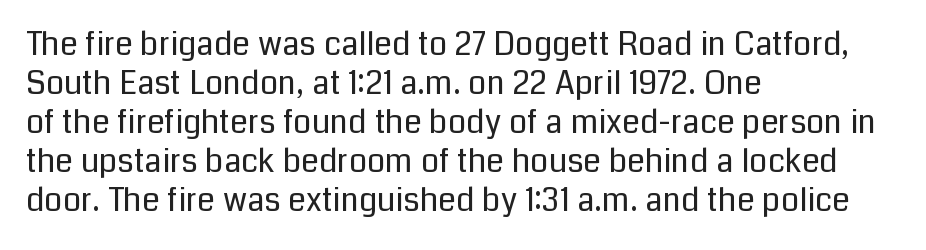
The image shows 32 px regular-weight sans-serif type, upright; set left-aligned, line spacing 1.22x, normal letter spacing, not underlined; low stroke contrast and a medium x-height.
